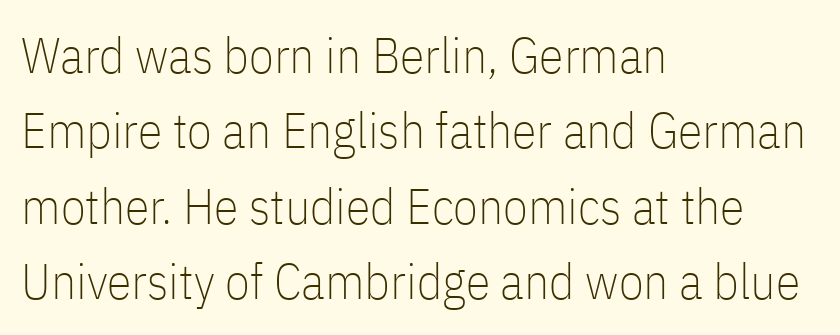
The image shows 50 px thin, condensed sans-serif type, upright; set left-aligned, normal line spacing (1.51x), normal letter spacing, not underlined; low stroke contrast and a medium x-height.
